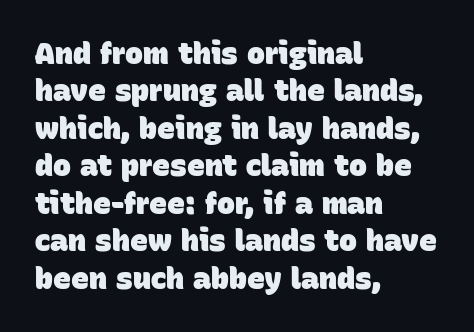
{"serif": "no", "bold": "yes", "weight": "heavy", "width": "normal", "stroke_contrast": "low", "x_height": "large", "monospaced": "no", "underline": "no", "align": "left", "line_spacing": "normal", "line_spacing_ratio": 1.25, "letter_spacing": "normal", "letter_spacing_em": 0.0, "glyph_px": 30}
